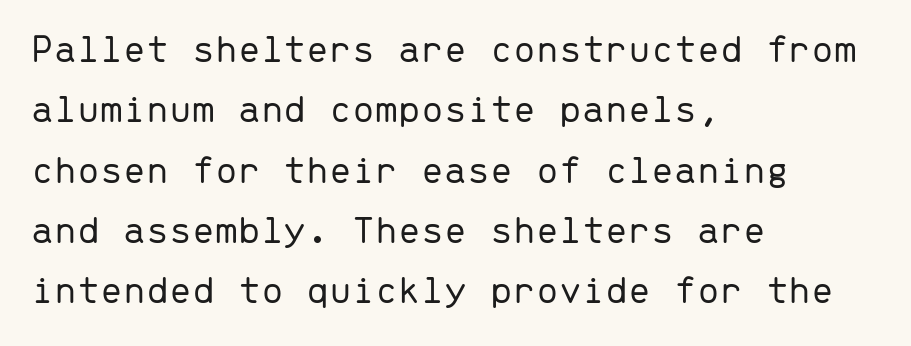
This rendering leaves character spacing at its baseline value. The lettering stays uniformly vertical, giving the passage a roman look. The passage shown is typeset with a sans-serif family. Alignment: flush left. Do the characters align in a grid? Yes, the font is monospaced.
